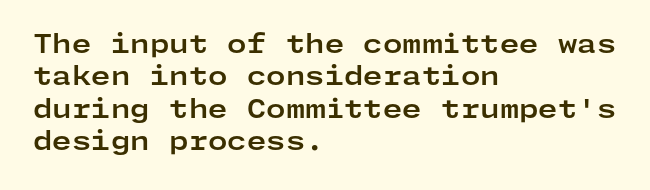
{"italic": "no", "bold": "yes", "underline": "no", "align": "left", "line_spacing": "normal", "line_spacing_ratio": 1.3, "letter_spacing": "normal", "letter_spacing_em": 0.0, "glyph_px": 25}
